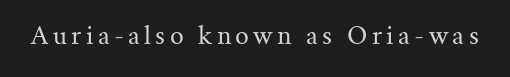
{"italic": "no", "bold": "no", "underline": "no", "glyph_px": 24}
